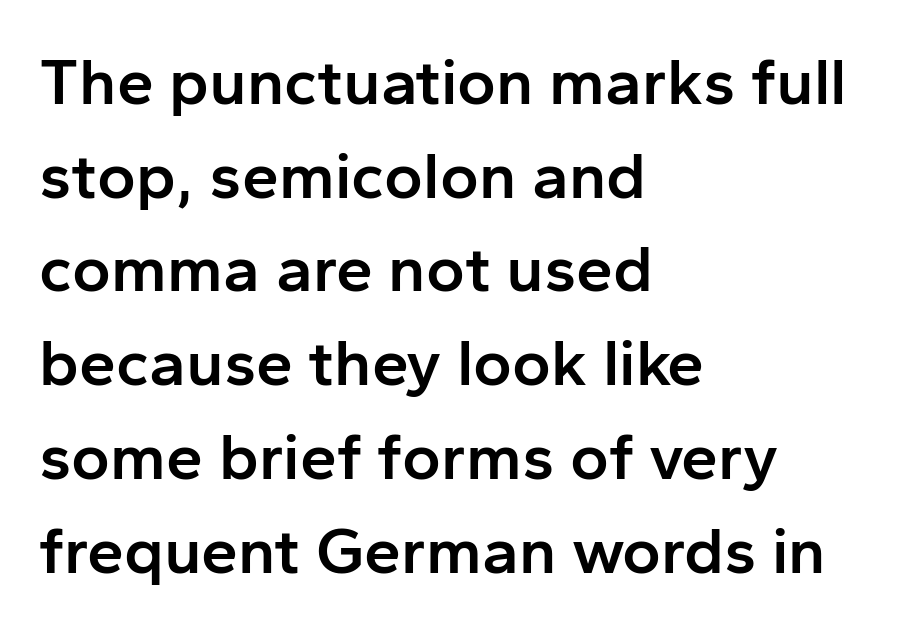
A fair bit of extra ink — the face is semibold, not bold. If you measured baseline to baseline, you'd find a middling distance. Looks like regular typesetting: each glyph gets only the width it needs. The type is set solid horizontally, with unmodified tracking. Is the block centered? No — it sits flush against the left margin. Does the lettering tilt? It doesn't — this is upright.
